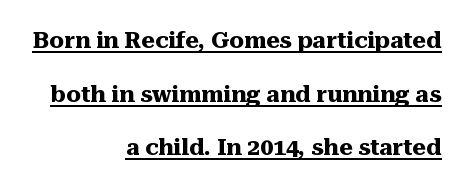
The image shows 23 px bold type, upright; set right-aligned, loose line spacing (2.33x), normal letter spacing, underlined.
